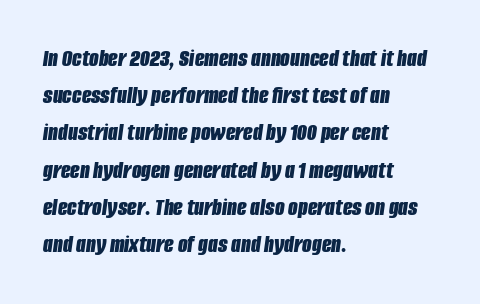
{"italic": "yes", "lean": "right", "slant_degrees": 8, "bold": "yes", "underline": "no", "align": "left", "line_spacing": "normal", "line_spacing_ratio": 1.49, "letter_spacing": "normal", "letter_spacing_em": 0.0, "glyph_px": 25}
